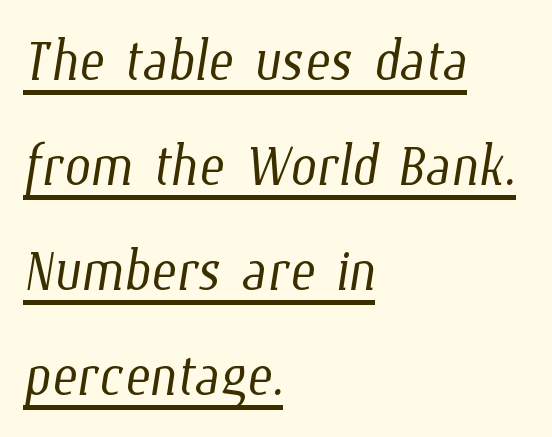
The image shows 75 px light, condensed type; set left-aligned, normal line spacing (1.4x), normal letter spacing, underlined; low stroke contrast and a medium x-height.
